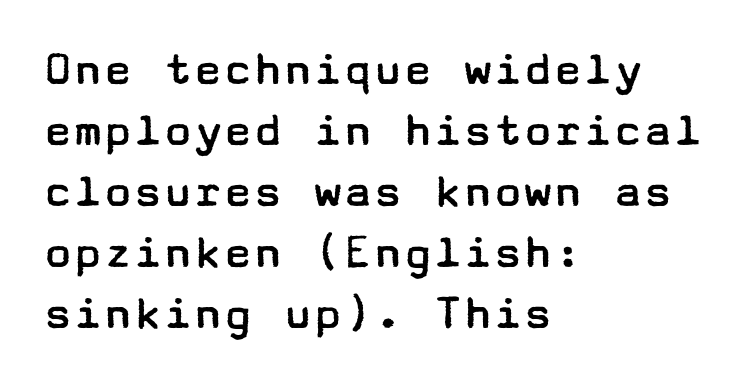
The image shows 50 px regular-weight, wide sans-serif type, upright; set left-aligned, line spacing 1.22x, normal letter spacing, not underlined; low stroke contrast and a medium x-height.
